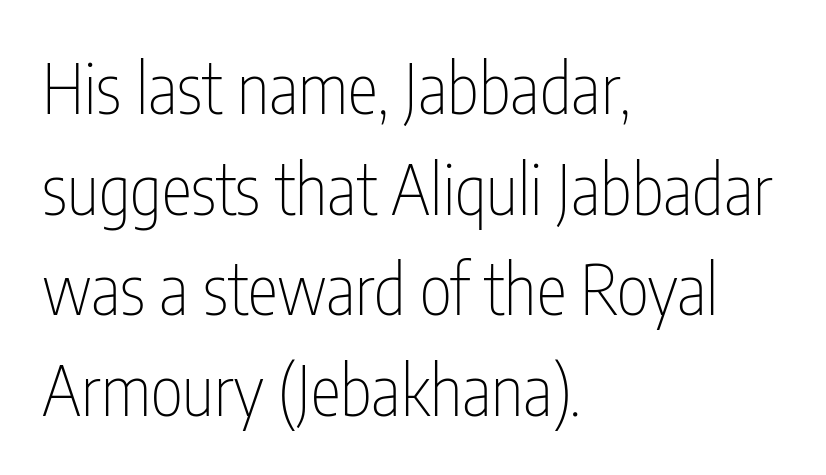
Reading down the column, the eye jumps a familiar distance to each next line. Alignment: flush left. Posture: upright roman. Plain, unruled lines of type.
